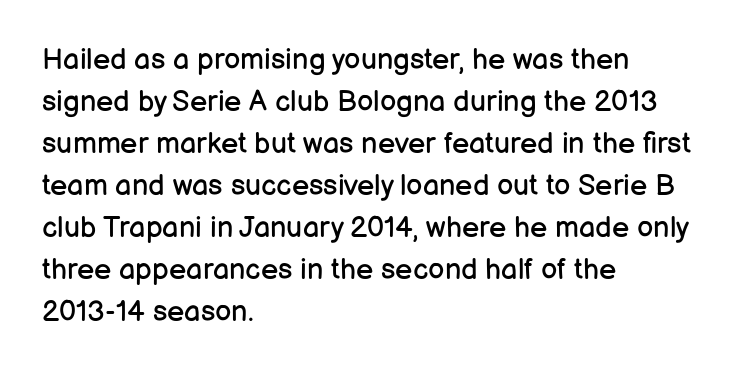
Think of a printed novel: that variable character pitch is what you see here. The weight tops out at a normal text grade. Evenly set lines give the paragraph a standard silhouette. The letters stand upright; this is a roman face. No word sits above an underline.
